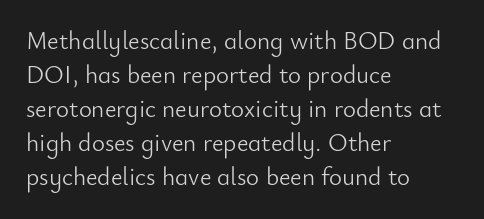
{"italic": "no", "bold": "no", "underline": "no", "align": "left", "line_spacing": "normal", "line_spacing_ratio": 1.36, "letter_spacing": "normal", "letter_spacing_em": 0.0, "glyph_px": 25}
